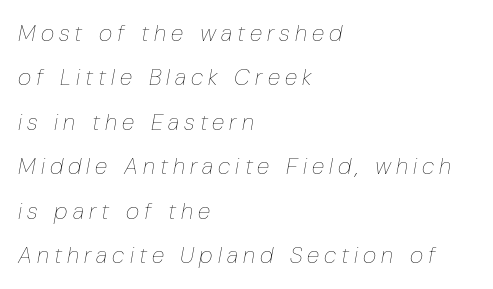
This rendering widens character spacing well past its baseline value. The typeface has the unassuming heft of standard copy or less. The text carries the slant typical of an italic or oblique font. The lines are quadded left. The space between consecutive lines is lavish. Check under the words: just untouched page.
